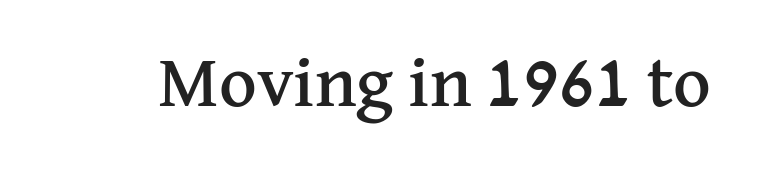
The image shows 73 px serif type, upright; set normal letter spacing, not underlined; medium stroke contrast and a medium x-height.
